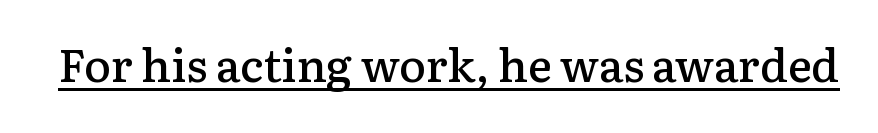
Q: Is the text bold? A: Semi-bold.
Q: Is the text italic (slanted)? A: No, it is upright.
Q: Is the typeface a serif or a sans-serif typeface? A: Serif.
Q: Is the text underlined? A: Yes.
Q: Is the spacing between letters normal or unusually wide? A: Normal.
Q: Width (condensed, normal, or wide)? A: Normal.
Q: Stroke contrast? A: Low.
Q: x-height? A: Medium.
Q: Monospaced? A: No.
